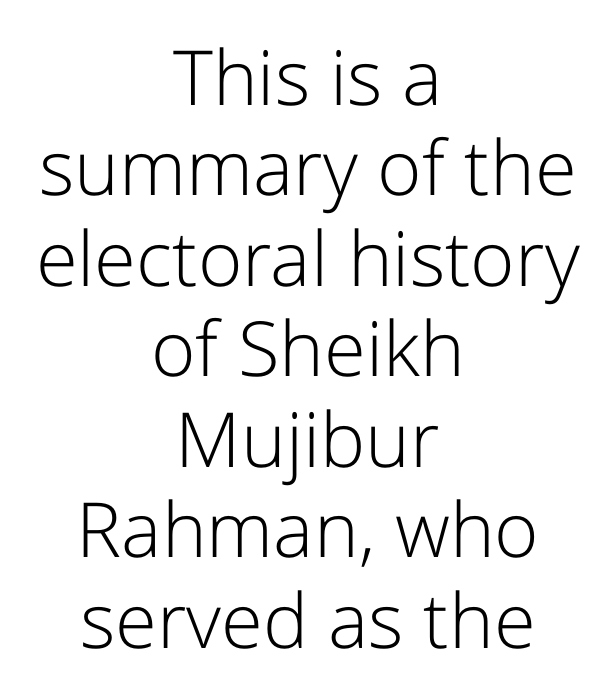
The image shows 76 px light sans-serif type, upright; set centered, line spacing 1.19x, normal letter spacing, not underlined; low stroke contrast and a medium x-height.
